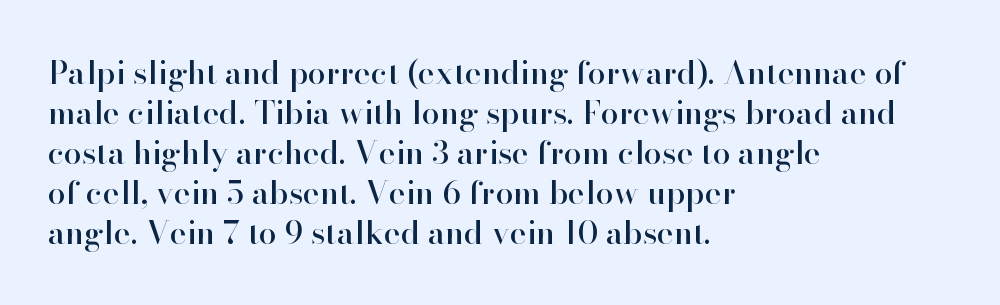
Q: Is the text italic (slanted)? A: No, it is upright.
Q: Is the typeface a serif or a sans-serif typeface? A: Serif.
Q: Is the text underlined? A: No.
Q: How is the paragraph aligned? A: Left-aligned.
Q: Is the spacing between letters normal or unusually wide? A: Normal.
Q: Is the spacing between lines tight, normal or loose? A: Normal.
Q: Width (condensed, normal, or wide)? A: Normal.
Q: Stroke contrast? A: High.
Q: x-height? A: Small.
Q: Monospaced? A: No.
